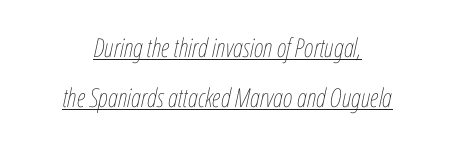
The image shows 26 px text type, italic (leaning right); set centered, loose line spacing (1.93x), normal letter spacing, underlined.
